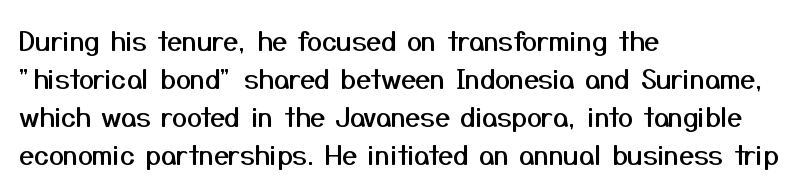
The image shows 27 px text type, upright; set left-aligned, normal line spacing (1.41x), normal letter spacing, not underlined.
